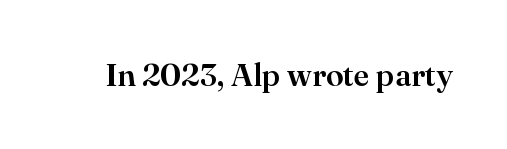
Q: Is the text italic (slanted)? A: No, it is upright.
Q: Is the typeface a serif or a sans-serif typeface? A: Serif.
Q: Is the text underlined? A: No.
Q: Is the spacing between letters normal or unusually wide? A: Normal.
Q: Width (condensed, normal, or wide)? A: Normal.
Q: Stroke contrast? A: High.
Q: x-height? A: Small.
Q: Monospaced? A: No.
